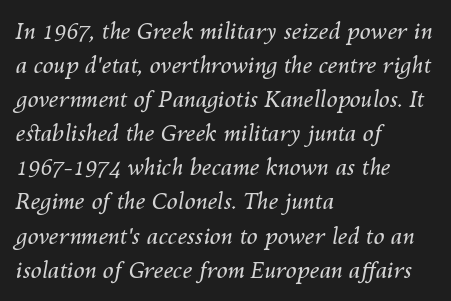
These lines sit exactly where default settings would place them. The letters are slanted; this is an italic face. Glance below the letters and you will spot only blank space. The paragraph shown leans on its left margin. The tracking reads as untouched default to a designer's eye. Compared with a typical body face, this is equally light or lighter still.
